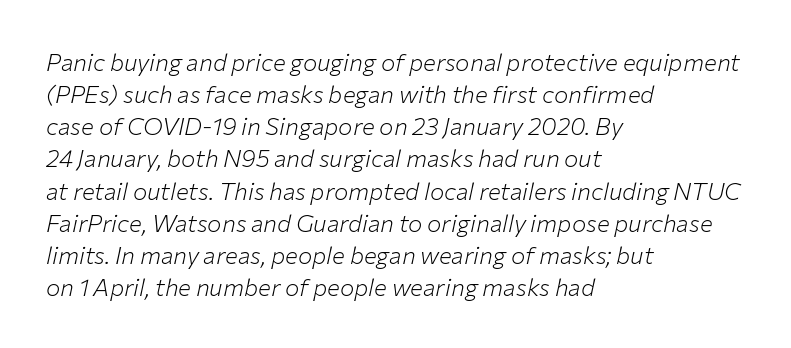
The image shows 24 px text type, italic (leaning right); set left-aligned, normal line spacing (1.34x), normal letter spacing, not underlined.
